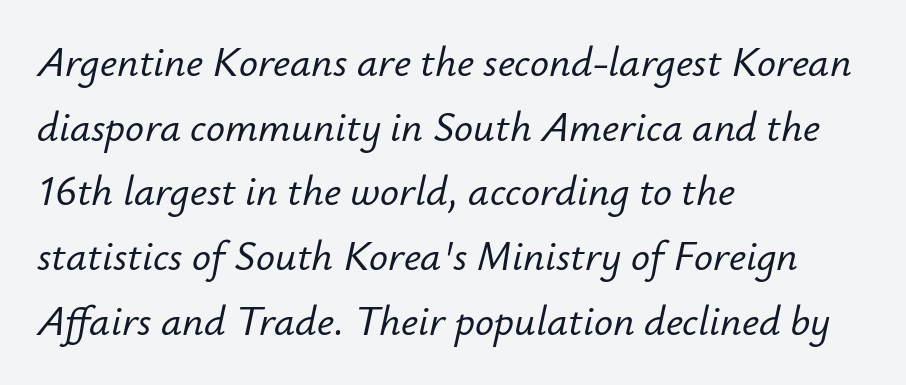
Lines of text with bare space underneath. Compared with typical paragraphs, the rows here are spaced about the same. A typesetter would call this proportional, since set widths differ per character. Each word holds together tightly as a unit, with standard inter-letter gaps. In terms of posture, this sample is oblique. If you drew a ruler down the left edge, every line would touch it.
